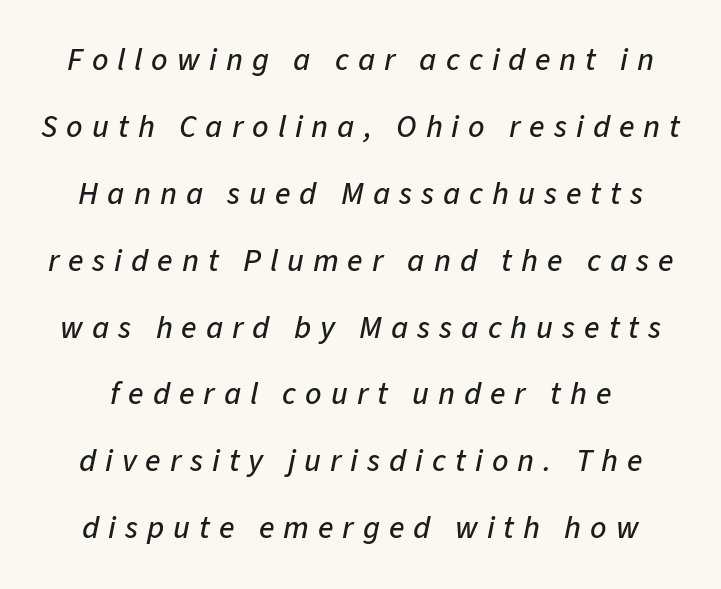
{"italic": "yes", "lean": "right", "slant_degrees": 11, "width": "normal", "stroke_contrast": "low", "x_height": "medium", "monospaced": "no", "underline": "no", "line_spacing": "loose", "line_spacing_ratio": 2.09, "letter_spacing": "wide", "letter_spacing_em": 0.28, "glyph_px": 32}
